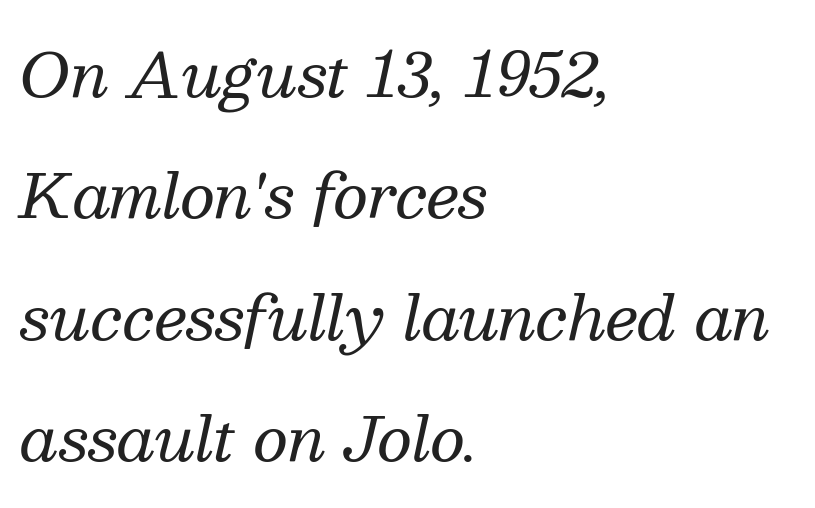
The space directly below the letters is spotless. This is serif lettering, the kind often seen in printed books. If you measured baseline to baseline, you'd find a long distance. A classic flush-left, rag-right setting is used for this passage. You could call the tracking neutral — neither tight nor loose.
